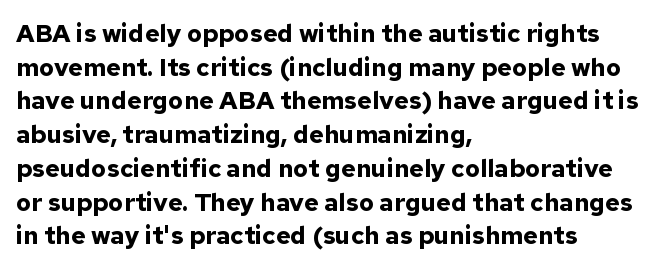
{"italic": "no", "bold": "yes", "underline": "no", "align": "left", "line_spacing": "normal", "line_spacing_ratio": 1.35, "letter_spacing": "normal", "letter_spacing_em": 0.0, "glyph_px": 25}
